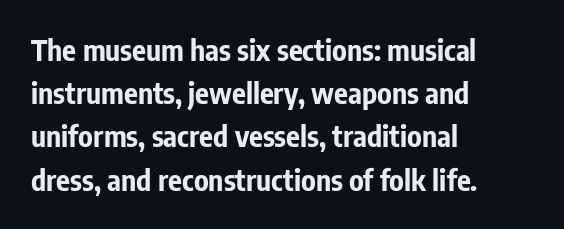
The image shows 29 px bold, condensed sans-serif type, upright; set left-aligned, normal line spacing (1.49x), normal letter spacing, not underlined; low stroke contrast and a medium x-height.
